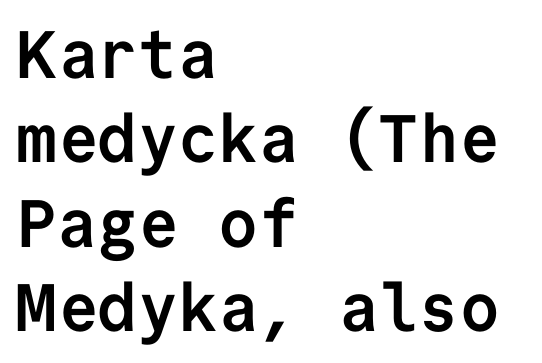
The image shows 67 px semibold sans-serif type, upright, monospaced; set left-aligned, normal line spacing (1.26x), normal letter spacing, not underlined; low stroke contrast and a medium x-height.
